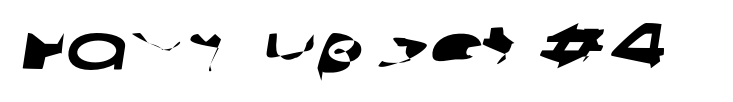
Q: Is the typeface a serif or a sans-serif typeface? A: Sans-serif.
Q: Is the text underlined? A: No.
Q: Is the spacing between letters normal or unusually wide? A: Normal.
Q: Width (condensed, normal, or wide)? A: Wide.
Q: Stroke contrast? A: Low.
Q: x-height? A: Large.
Q: Monospaced? A: No.
